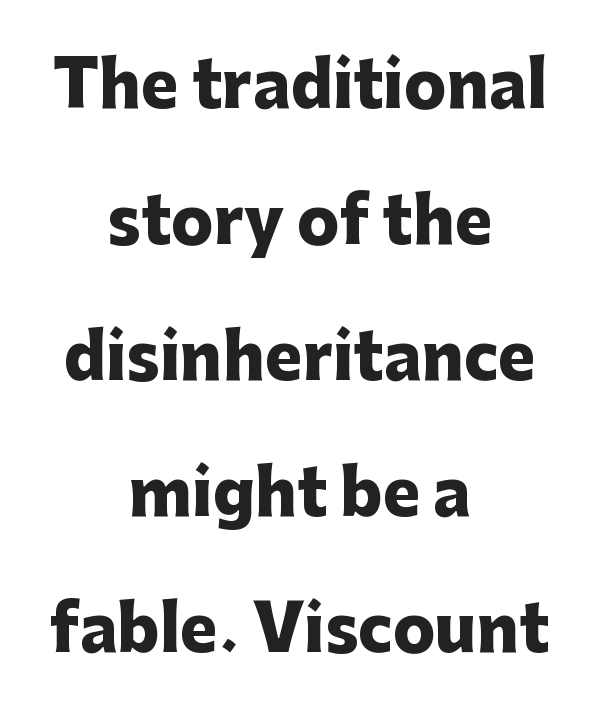
The image shows 63 px heavy sans-serif type, upright; set centered, loose line spacing (2.16x), normal letter spacing, not underlined; low stroke contrast and a medium x-height.
